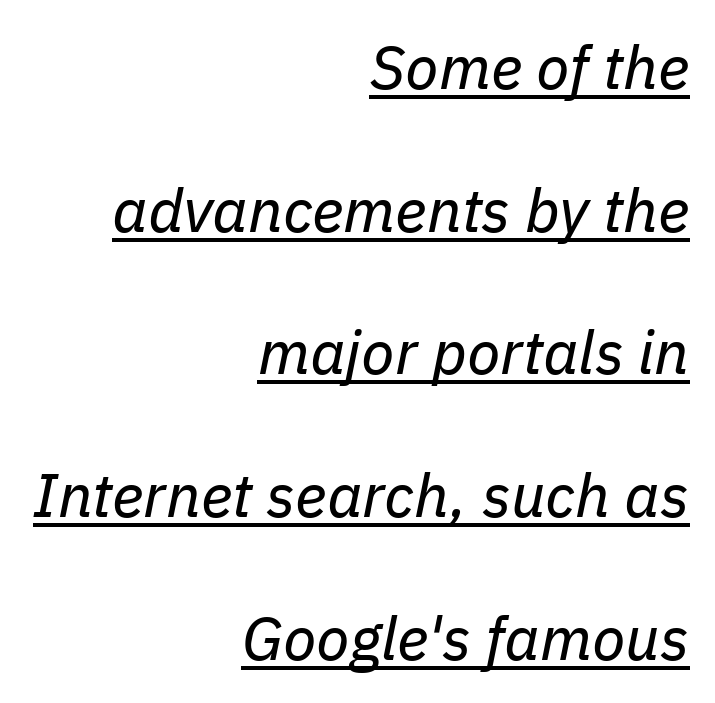
It's the slanting kind of type. This sample is right-justified, so line beginnings fall wherever the words allow. Stroke thickness stays within the range of a standard reading face or lighter. Tracking here is standard; glyphs follow each other at the usual distance.
